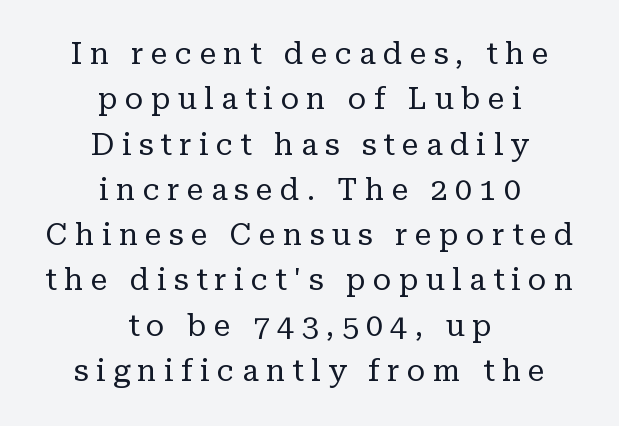
{"serif": "yes", "italic": "no", "bold": "no", "weight": "regular", "width": "normal", "stroke_contrast": "low", "x_height": "medium", "monospaced": "no", "underline": "no", "align": "center", "line_spacing": "normal", "line_spacing_ratio": 1.51, "letter_spacing": "wide", "letter_spacing_em": 0.25, "glyph_px": 30}
